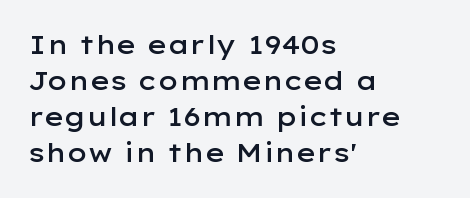
The image shows 26 px text type, upright; set left-aligned, normal line spacing (1.39x), normal letter spacing, not underlined.
